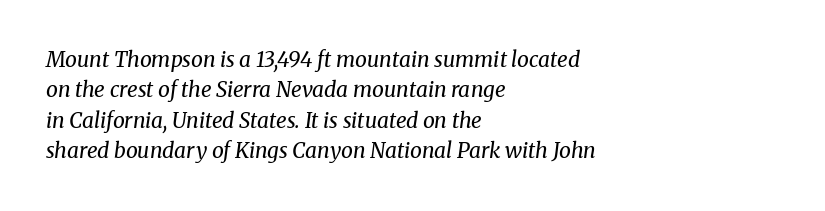
In terms of leading, this rendering sits right in the middle. Default kerning and tracking; the words read as compact shapes. It's the slanting kind of type. Each row of text sits above clean, open space. All the whitespace from short lines collects on the right. Compared with a typical body face, this is equally light or lighter still.
